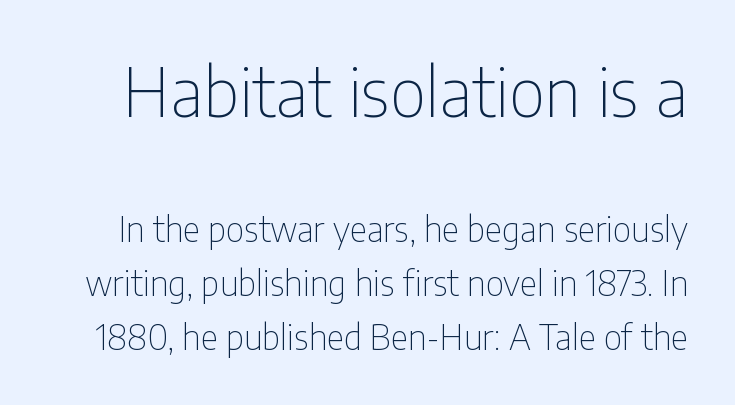
Q: Is the text bold? A: No.
Q: Is the text italic (slanted)? A: No, it is upright.
Q: Is the typeface a serif or a sans-serif typeface? A: Sans-serif.
Q: Is the text underlined? A: No.
Q: Is the spacing between letters normal or unusually wide? A: Normal.
Q: Is the spacing between lines tight, normal or loose? A: Normal.
Q: Which block of text is set in a larger size, the first (top) or the second (bottom)? A: The first (top) one.
Q: Width (condensed, normal, or wide)? A: Condensed.
Q: Stroke contrast? A: Low.
Q: x-height? A: Medium.
Q: Monospaced? A: No.
